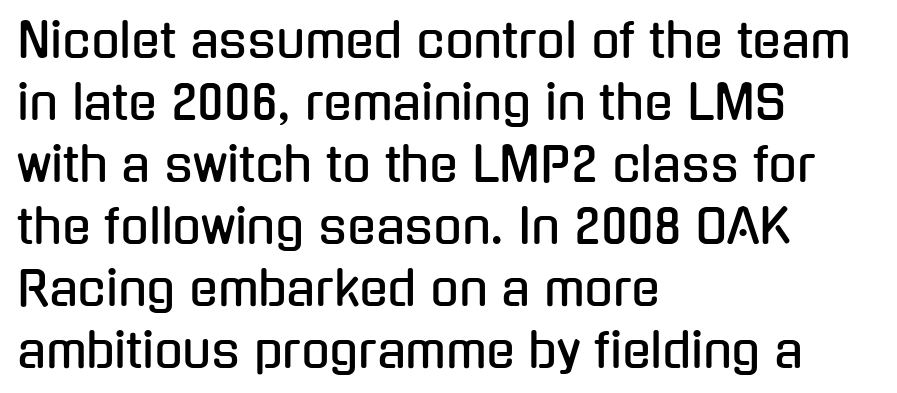
{"serif": "no", "italic": "no", "width": "condensed", "stroke_contrast": "low", "x_height": "medium", "monospaced": "no", "underline": "no", "align": "left", "line_spacing": "normal", "line_spacing_ratio": 1.32, "letter_spacing": "normal", "letter_spacing_em": 0.0, "glyph_px": 47}
